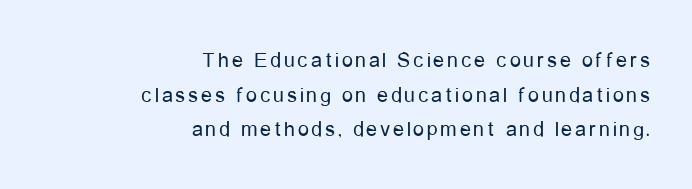
{"italic": "no", "bold": "no", "underline": "no", "align": "right", "line_spacing": "normal", "line_spacing_ratio": 1.57, "glyph_px": 22}
